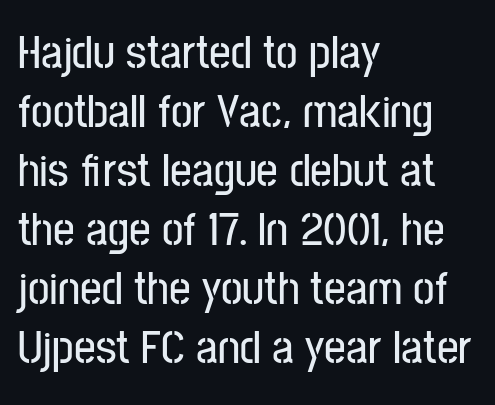
The image shows 48 px condensed sans-serif type, upright; set left-aligned, line spacing 1.23x, normal letter spacing, not underlined; low stroke contrast and a medium x-height.
